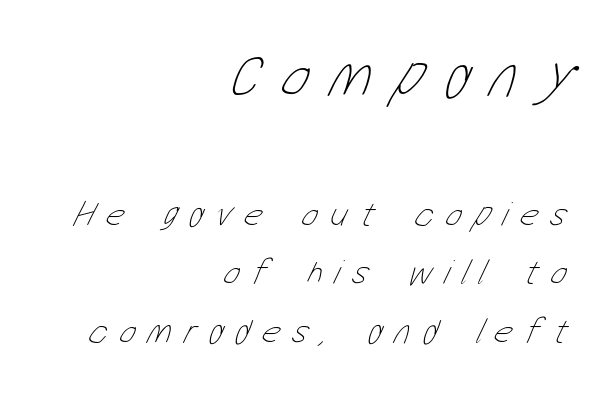
Q: Is the text bold? A: No.
Q: Is the text underlined? A: No.
Q: How is the paragraph aligned? A: Right-aligned.
Q: Is the spacing between letters normal or unusually wide? A: Unusually wide.
Q: Is the spacing between lines tight, normal or loose? A: Normal.
Q: Which block of text is set in a larger size, the first (top) or the second (bottom)? A: The first (top) one.
Q: Width (condensed, normal, or wide)? A: Condensed.
Q: Stroke contrast? A: Low.
Q: x-height? A: Medium.
Q: Monospaced? A: No.
